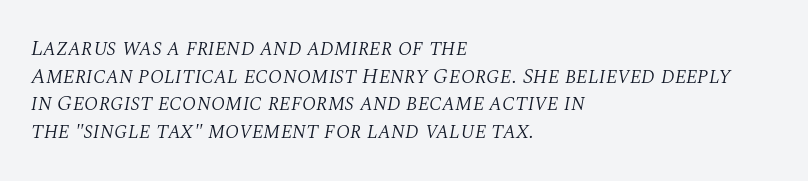
{"italic": "yes", "lean": "right", "slant_degrees": 10, "bold": "no", "underline": "no", "align": "left", "line_spacing": "normal", "line_spacing_ratio": 1.26, "letter_spacing": "normal", "letter_spacing_em": 0.0, "glyph_px": 22}
